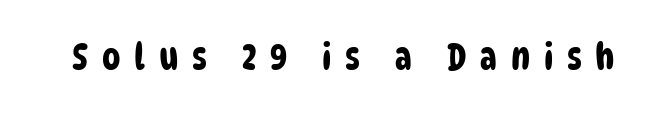
{"serif": "no", "width": "condensed", "stroke_contrast": "low", "x_height": "large", "monospaced": "no", "underline": "no", "letter_spacing": "wide", "letter_spacing_em": 0.37, "glyph_px": 37}
